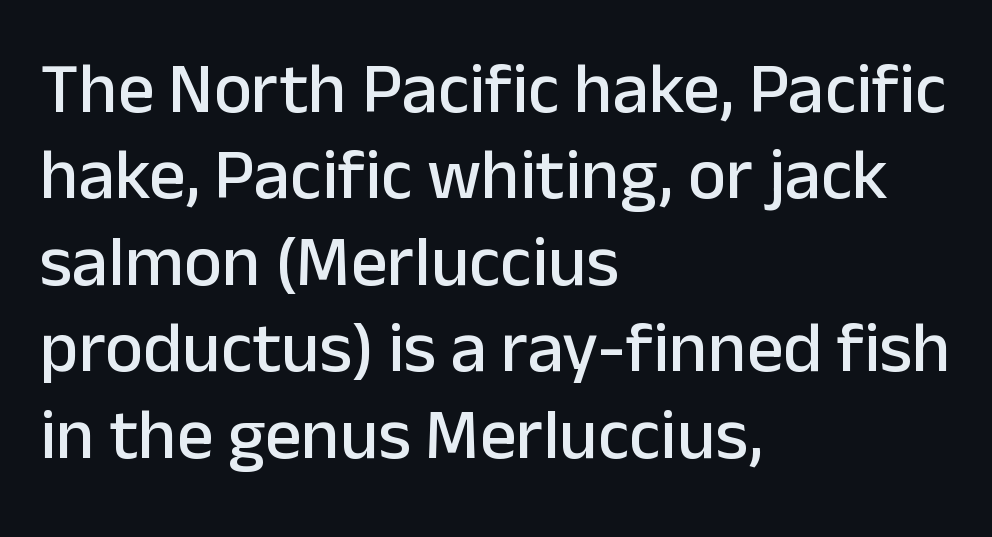
The image shows 72 px sans-serif type, upright; set left-aligned, line spacing 1.2x, normal letter spacing, not underlined; low stroke contrast and a medium x-height.
